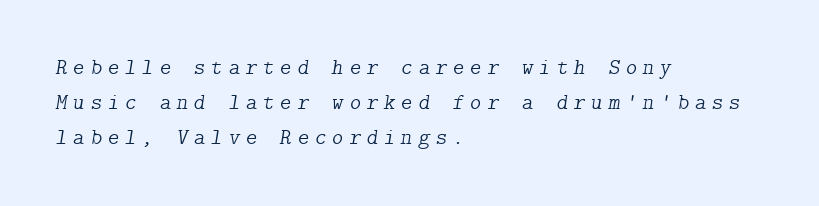
The image shows 22 px text type, italic (leaning right); set left-aligned, normal line spacing (1.6x), unusually wide letter spacing (+0.26 em), not underlined.
